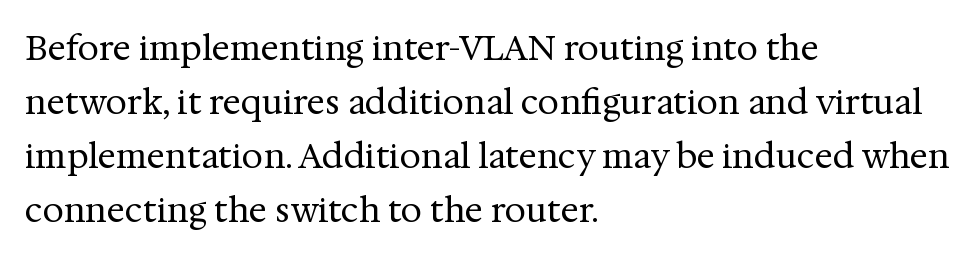
{"serif": "yes", "italic": "no", "bold": "no", "weight": "regular", "width": "normal", "stroke_contrast": "medium", "x_height": "medium", "monospaced": "no", "underline": "no", "align": "left", "line_spacing": "normal", "line_spacing_ratio": 1.59, "letter_spacing": "normal", "letter_spacing_em": 0.0, "glyph_px": 34}
